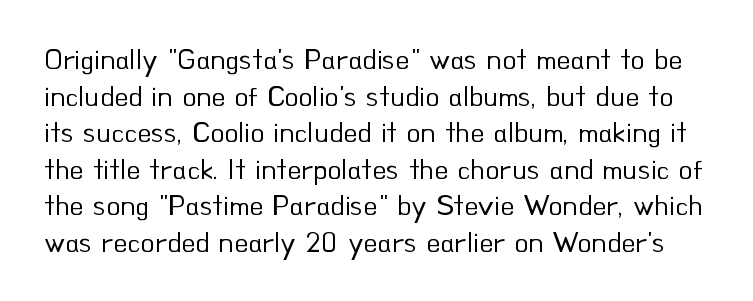
The image shows 29 px regular-weight sans-serif type, upright; set normal line spacing (1.26x), normal letter spacing, not underlined; low stroke contrast and a small x-height.
